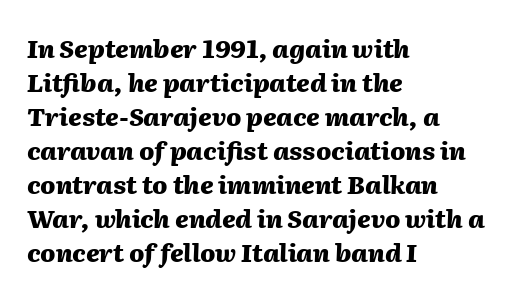
Q: Is the text bold? A: Yes.
Q: Is the text italic (slanted)? A: Yes, it leans right by about 2 degrees.
Q: Is the text underlined? A: No.
Q: How is the paragraph aligned? A: Left-aligned.
Q: Is the spacing between letters normal or unusually wide? A: Normal.
Q: Is the spacing between lines tight, normal or loose? A: Normal.
